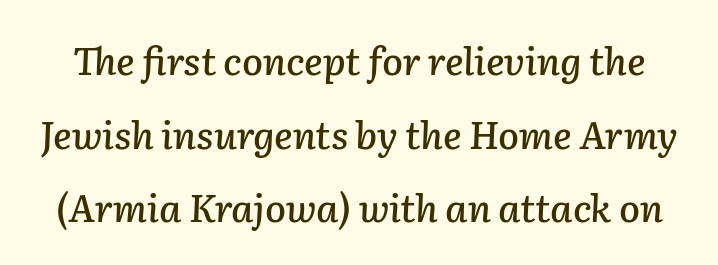
The image shows 38 px text type, italic (leaning right); set loose line spacing (1.94x), normal letter spacing, not underlined; low stroke contrast and a medium x-height.
